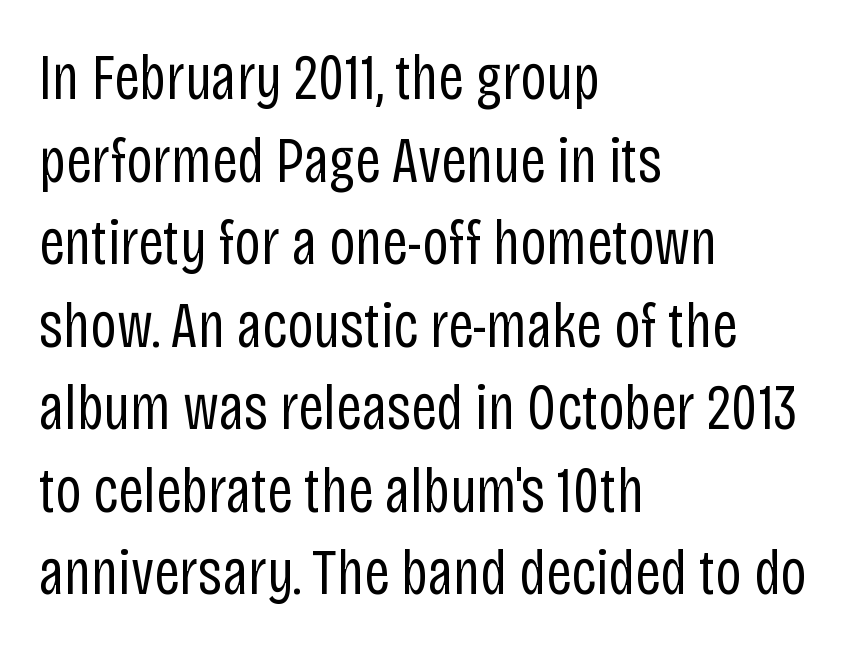
Horizontally, the lines are justified to the leading edge only. In terms of letterform style, serifs are entirely absent. Every character sits straight up, as roman type does. Looks like regular typesetting: each glyph gets only the width it needs.
